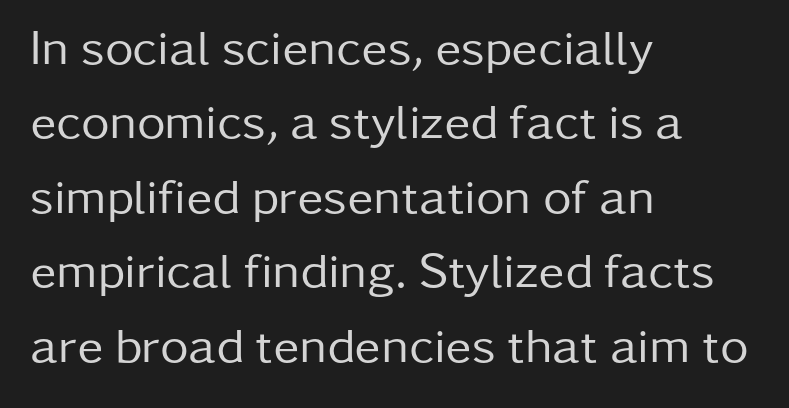
Q: Is the text bold? A: No.
Q: Is the text italic (slanted)? A: No, it is upright.
Q: Is the typeface a serif or a sans-serif typeface? A: Sans-serif.
Q: Is the text underlined? A: No.
Q: How is the paragraph aligned? A: Left-aligned.
Q: Is the spacing between letters normal or unusually wide? A: Normal.
Q: Is the spacing between lines tight, normal or loose? A: Normal.
Q: Width (condensed, normal, or wide)? A: Normal.
Q: Stroke contrast? A: Low.
Q: x-height? A: Medium.
Q: Monospaced? A: No.
